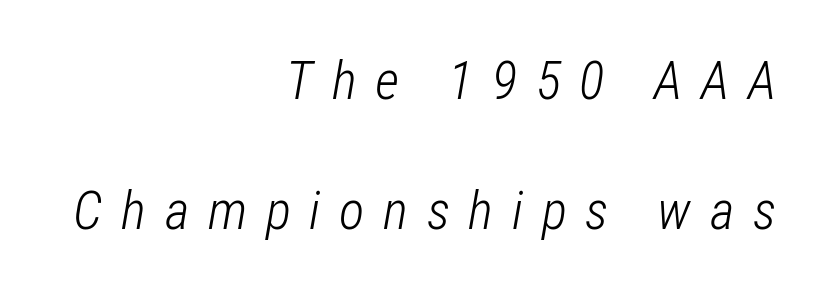
These lines are rendered in a variable-pitch font. Does the lettering tilt? It does — this is italic. One glance says open: line gaps are wider than usual. Words float on clear page, feet unadorned. Horizontally, the lines are justified to the trailing edge only. Vertical stems look standard width or narrower in stroke.
